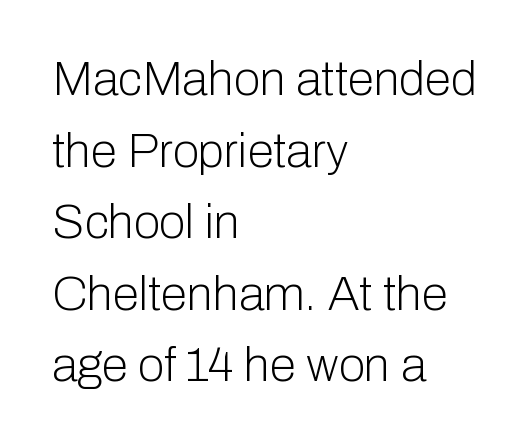
Check the space under the baseline: it is left empty. Think standard paragraph weight, or any step lighter than that. Regarding serifs, this sample does without them. No extra tracking has been applied to these lines. A roman cut, with each character standing at attention. Is this a fixed-width face? No — the glyphs have proportional, varying widths.
